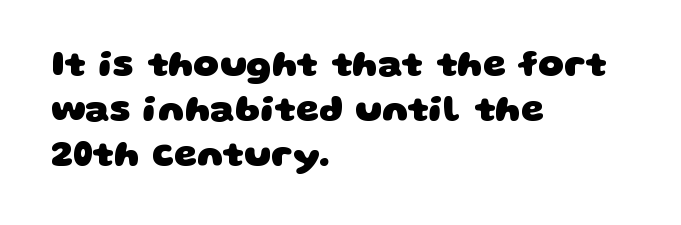
The image shows 36 px heavy, wide sans-serif type; set left-aligned, normal line spacing (1.25x), normal letter spacing, not underlined; low stroke contrast and a large x-height.
